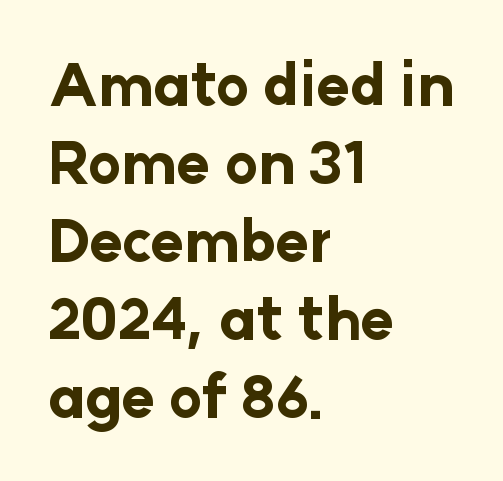
The image shows 57 px bold sans-serif type, upright; set left-aligned, normal line spacing (1.37x), normal letter spacing, not underlined; low stroke contrast and a medium x-height.
